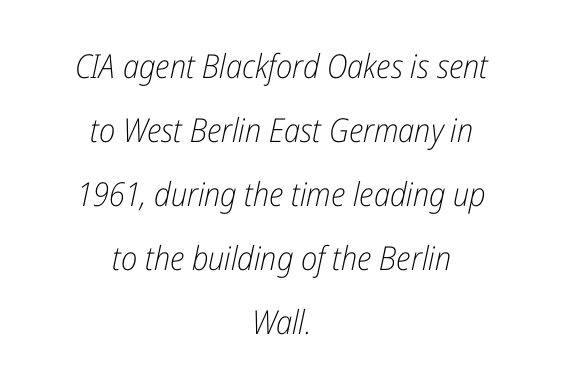
Q: Is the text bold? A: No.
Q: Is the text italic (slanted)? A: Yes, it leans right by about 12 degrees.
Q: Is the text underlined? A: No.
Q: How is the paragraph aligned? A: Centered.
Q: Is the spacing between letters normal or unusually wide? A: Normal.
Q: Is the spacing between lines tight, normal or loose? A: Loose.
Q: Width (condensed, normal, or wide)? A: Condensed.
Q: Stroke contrast? A: Low.
Q: x-height? A: Medium.
Q: Monospaced? A: No.
